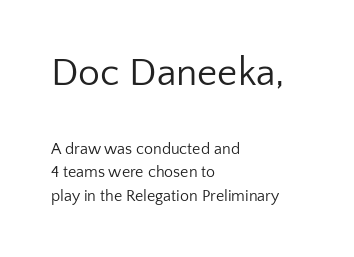
Q: Is the text bold? A: No.
Q: Is the text italic (slanted)? A: No, it is upright.
Q: Is the typeface a serif or a sans-serif typeface? A: Sans-serif.
Q: Is the text underlined? A: No.
Q: How is the paragraph aligned? A: Left-aligned.
Q: Is the spacing between letters normal or unusually wide? A: Normal.
Q: Is the spacing between lines tight, normal or loose? A: Normal.
Q: Which block of text is set in a larger size, the first (top) or the second (bottom)? A: The first (top) one.
Q: Width (condensed, normal, or wide)? A: Normal.
Q: Stroke contrast? A: Low.
Q: x-height? A: Medium.
Q: Monospaced? A: No.
